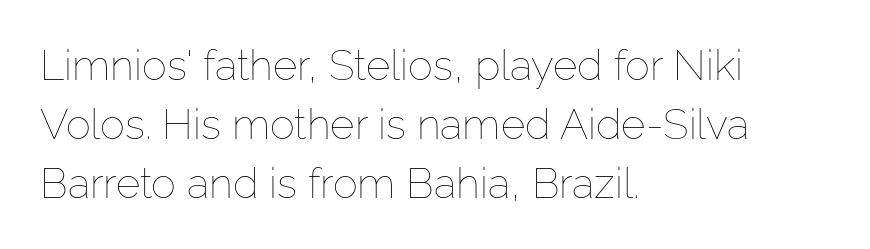
{"italic": "no", "bold": "no", "weight": "thin", "width": "normal", "stroke_contrast": "low", "x_height": "medium", "monospaced": "no", "underline": "no", "align": "left", "line_spacing": "normal", "line_spacing_ratio": 1.41, "letter_spacing": "normal", "letter_spacing_em": 0.0, "glyph_px": 42}
